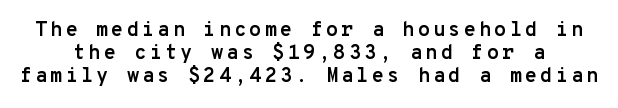
Chunky letters — that's bold for sure. The letters stand straight up with perfectly vertical stems. The space beneath each line is pristine and unruled. The lines are packed closely together with very little leading.
